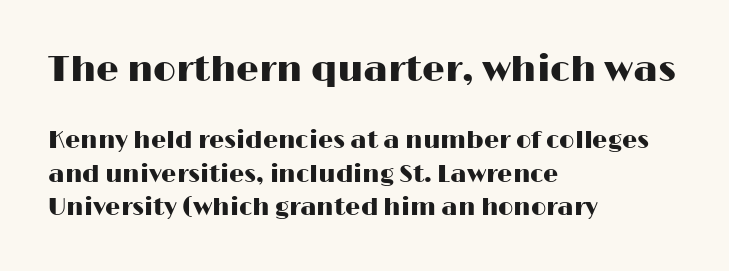
The image shows 36 px wide sans-serif type, upright; set left-aligned, normal line spacing (1.38x), normal letter spacing, not underlined; the first (top) block is 1.5x larger; high stroke contrast and a medium x-height.
